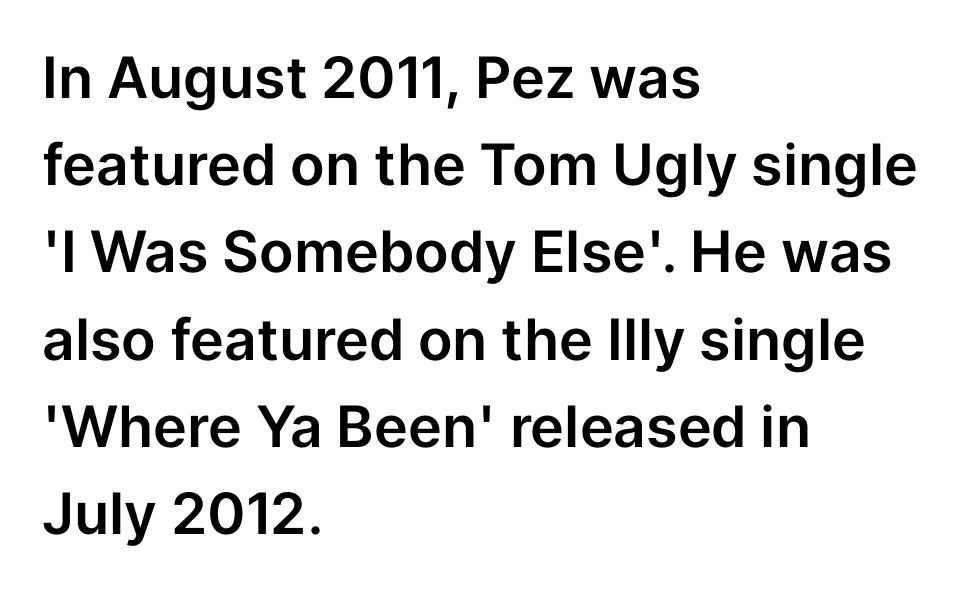
Q: Is the text italic (slanted)? A: No, it is upright.
Q: Is the typeface a serif or a sans-serif typeface? A: Sans-serif.
Q: Is the text underlined? A: No.
Q: How is the paragraph aligned? A: Left-aligned.
Q: Is the spacing between letters normal or unusually wide? A: Normal.
Q: Is the spacing between lines tight, normal or loose? A: Normal.
Q: Width (condensed, normal, or wide)? A: Normal.
Q: Stroke contrast? A: Low.
Q: x-height? A: Medium.
Q: Monospaced? A: No.
